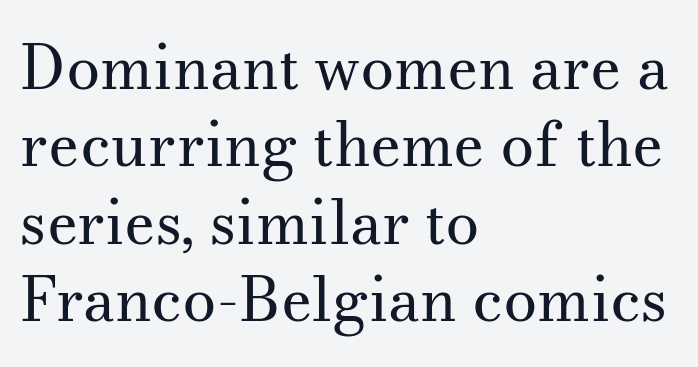
{"serif": "yes", "italic": "no", "bold": "no", "weight": "regular", "width": "normal", "stroke_contrast": "medium", "x_height": "small", "monospaced": "no", "underline": "no", "align": "left", "line_spacing": "normal", "line_spacing_ratio": 1.27, "letter_spacing": "normal", "letter_spacing_em": 0.0, "glyph_px": 61}
